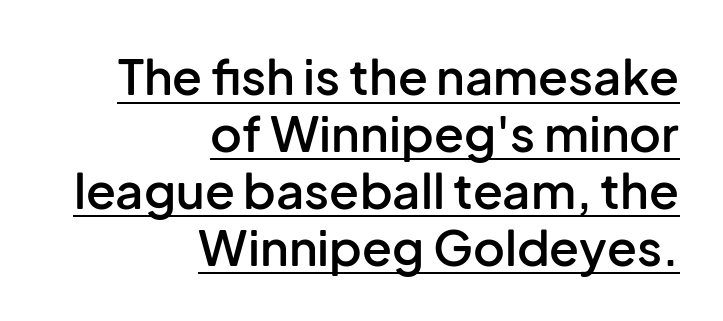
A semibold gives these letters moderate extra thickness, short of bold. Line ends are locked; line starts wander. The passage shown is typed in a proportional face where columns would drift. Note: no serifs on the glyphs.
